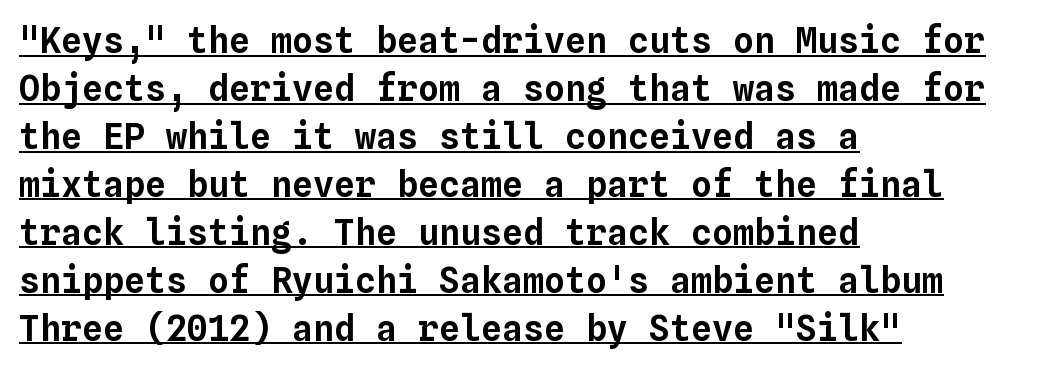
Q: Is the text italic (slanted)? A: No, it is upright.
Q: Is the text underlined? A: Yes.
Q: How is the paragraph aligned? A: Left-aligned.
Q: Is the spacing between letters normal or unusually wide? A: Normal.
Q: Is the spacing between lines tight, normal or loose? A: Normal.
Q: Width (condensed, normal, or wide)? A: Normal.
Q: Stroke contrast? A: Low.
Q: x-height? A: Medium.
Q: Monospaced? A: Yes.
